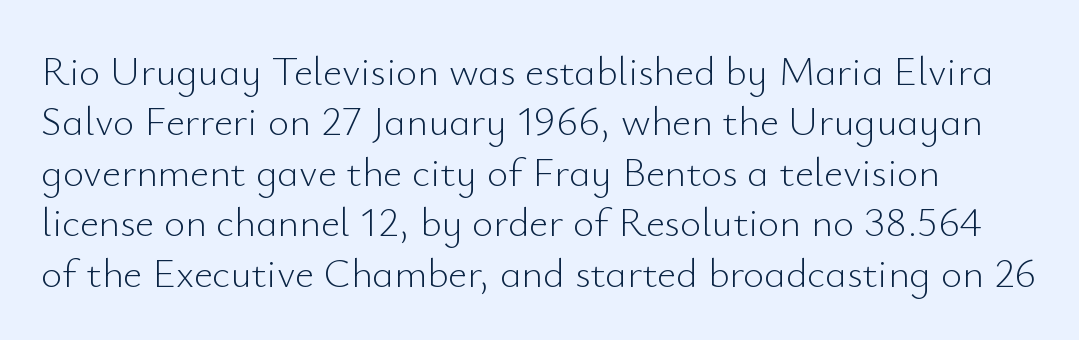
Are there feet on the stems? There aren't — it's a sans. Vertical stems look standard width or narrower in stroke. The baseline area is clear. Compared with typical body copy, the letter spacing here is the same. The face used here is proportionally spaced, like ordinary book or web type. Unlike italic type, these characters show no tilt at all.
